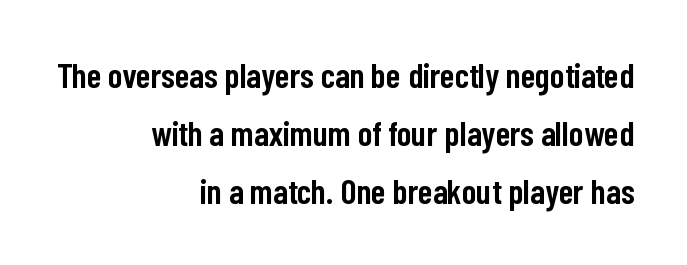
Rule under the text: the space is simply empty. The tracking reads as untouched default to a designer's eye. How would I describe the line gaps? Plain and ordinary. Horizontal alignment here is rightward, an uncommon choice for prose.
